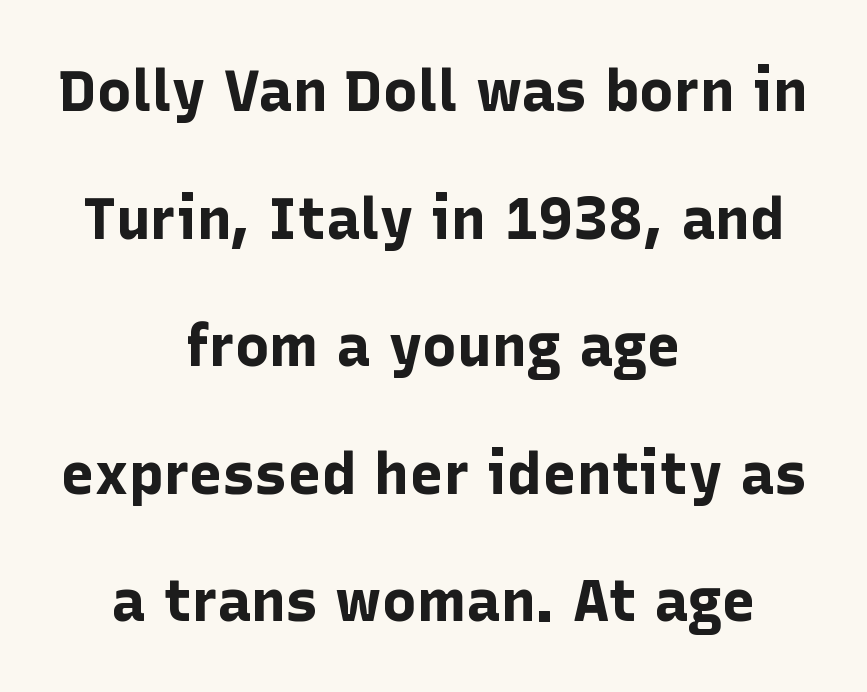
Q: Is the text bold? A: Yes.
Q: Is the text italic (slanted)? A: No, it is upright.
Q: Is the typeface a serif or a sans-serif typeface? A: Sans-serif.
Q: Is the text underlined? A: No.
Q: How is the paragraph aligned? A: Centered.
Q: Is the spacing between letters normal or unusually wide? A: Normal.
Q: Is the spacing between lines tight, normal or loose? A: Loose.
Q: Width (condensed, normal, or wide)? A: Normal.
Q: Stroke contrast? A: Low.
Q: x-height? A: Medium.
Q: Monospaced? A: No.
